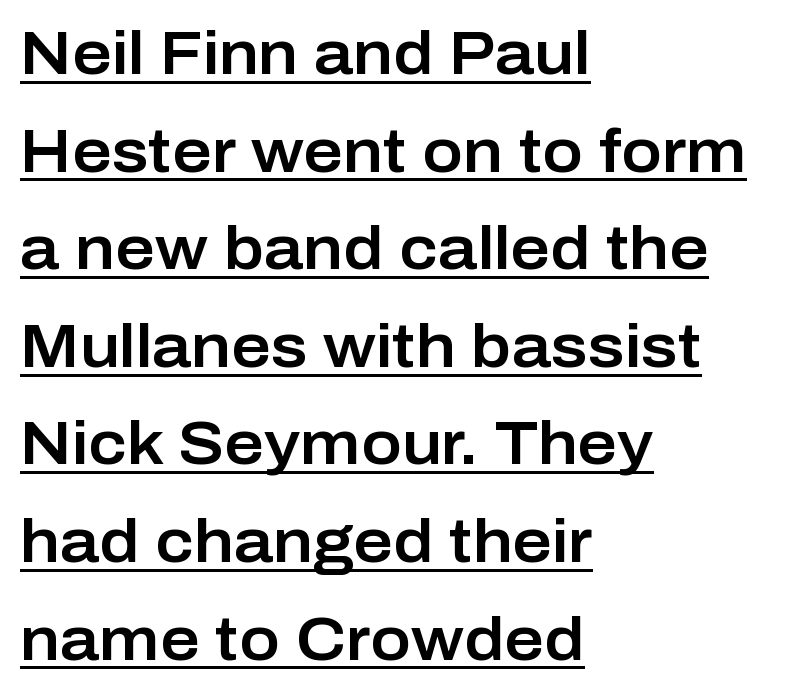
{"serif": "no", "italic": "no", "width": "normal", "stroke_contrast": "low", "x_height": "medium", "monospaced": "no", "underline": "yes", "align": "left", "line_spacing": "normal", "line_spacing_ratio": 1.6, "letter_spacing": "normal", "letter_spacing_em": 0.0, "glyph_px": 61}
